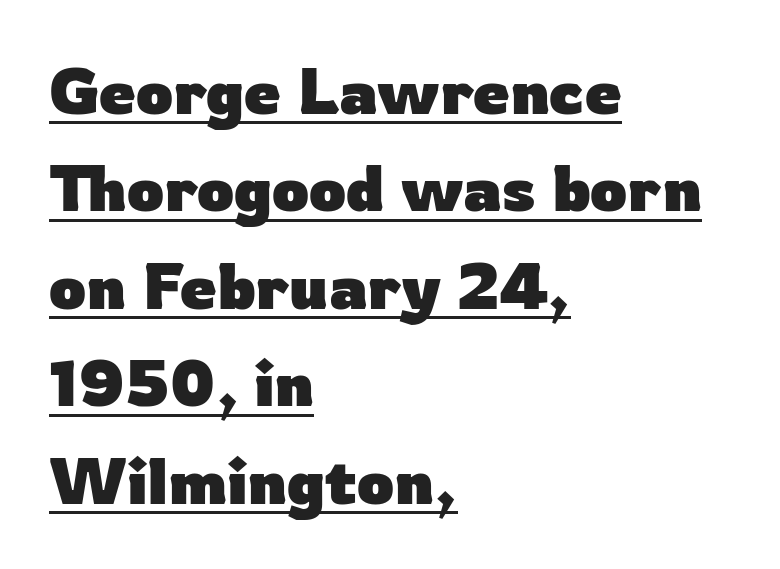
{"serif": "no", "italic": "no", "bold": "yes", "weight": "heavy", "width": "normal", "stroke_contrast": "low", "x_height": "medium", "monospaced": "no", "underline": "yes", "align": "left", "line_spacing": "normal", "line_spacing_ratio": 1.5, "letter_spacing": "normal", "letter_spacing_em": 0.0, "glyph_px": 65}
